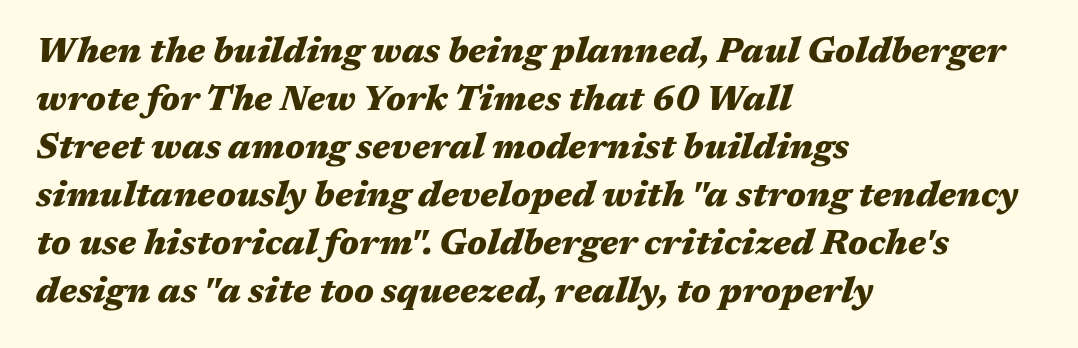
{"italic": "yes", "lean": "right", "slant_degrees": 17, "bold": "yes", "weight": "heavy", "width": "wide", "stroke_contrast": "medium", "x_height": "medium", "monospaced": "no", "underline": "no", "align": "left", "line_spacing": "normal", "line_spacing_ratio": 1.37, "letter_spacing": "normal", "letter_spacing_em": 0.0, "glyph_px": 35}
